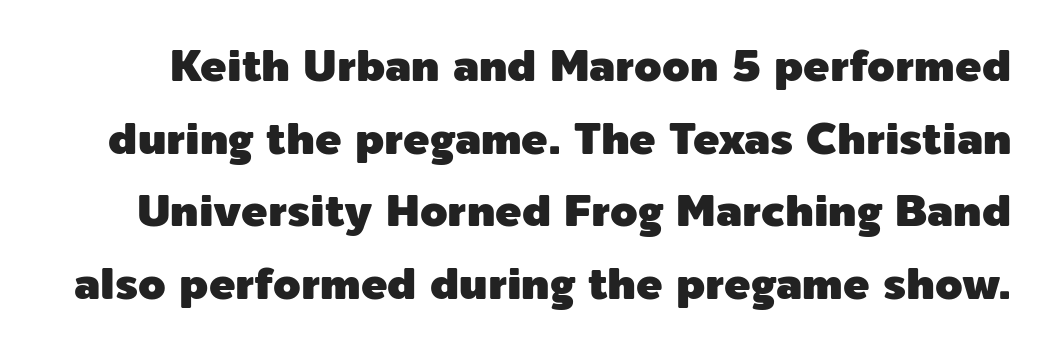
This rendering employs a face without finishing strokes, i.e., a sans-serif. Students, note that the glyphs here touch the page at normal intervals. What's the leading like? Ordinary, nothing unusual. No word sits above an underline. Spacing verdict: proportional, widths tailored to each character. Every character sits straight up, as roman type does.
